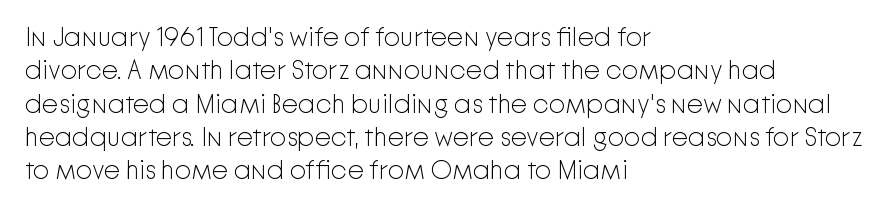
The image shows 26 px text type, upright; set left-aligned, normal line spacing (1.28x), normal letter spacing, not underlined.
